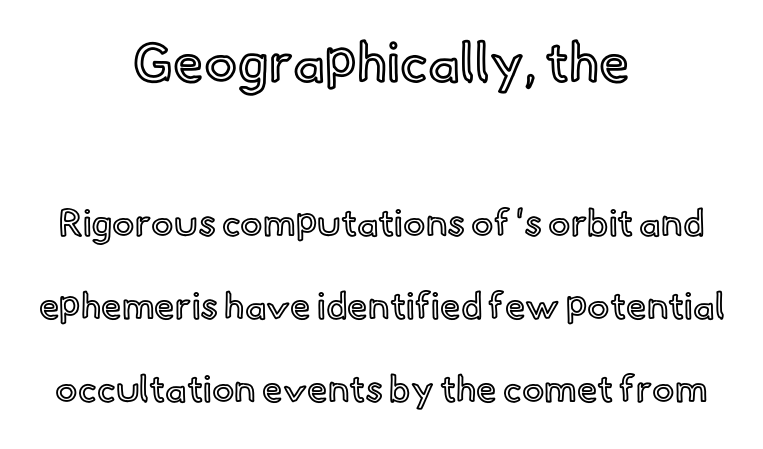
This rendering uses center alignment, leaving both contours irregular but symmetric. Is there much room between lines? Yes — plenty of vertical air separates them. Is the lower block the larger one? No — the upper block carries the bigger type. The gaps between neighbouring characters are ordinary and unremarkable.
